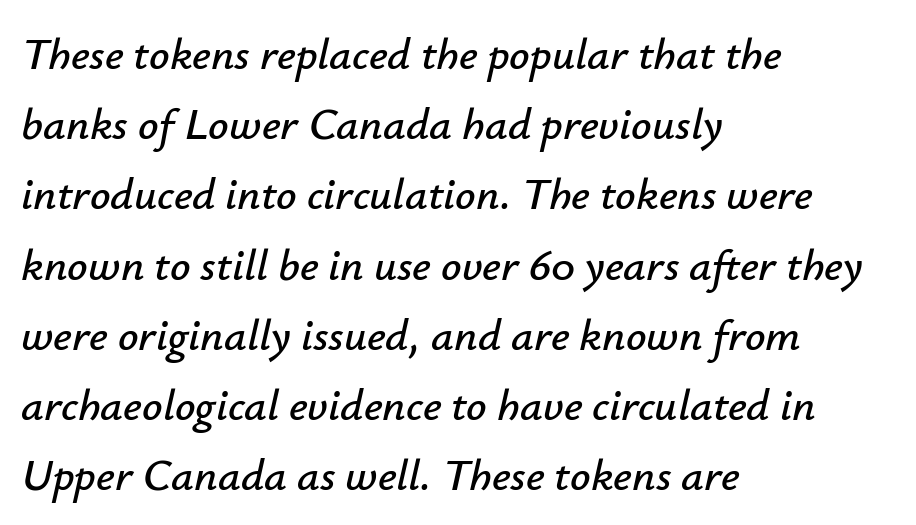
Slanted lettering throughout. The foot of each line stays bare and open. In terms of leading, this rendering sits right in the middle. Spacing verdict: proportional, widths tailored to each character. This sample is left-justified, so line endings fall wherever the words run out.
